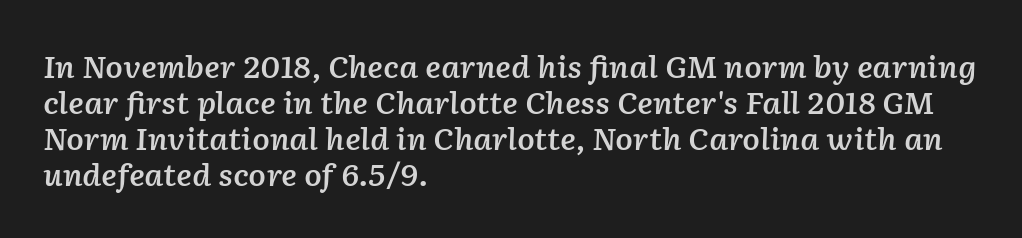
{"italic": "yes", "lean": "right", "slant_degrees": 2, "bold": "semi", "weight": "semibold", "width": "normal", "stroke_contrast": "low", "x_height": "medium", "monospaced": "no", "underline": "no", "align": "left", "line_spacing_ratio": 1.24, "letter_spacing": "normal", "letter_spacing_em": 0.0, "glyph_px": 29}
